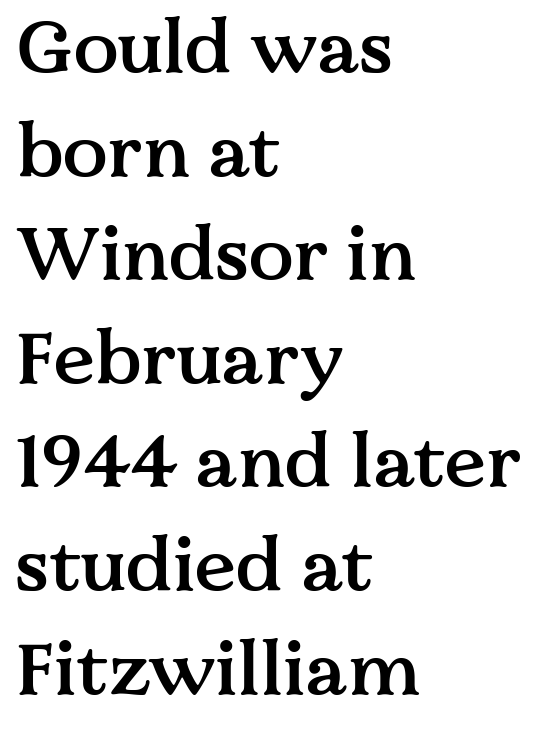
{"serif": "yes", "italic": "no", "bold": "semi", "weight": "semibold", "width": "normal", "stroke_contrast": "medium", "x_height": "medium", "monospaced": "no", "underline": "no", "align": "left", "line_spacing": "normal", "line_spacing_ratio": 1.4, "letter_spacing": "normal", "letter_spacing_em": 0.0, "glyph_px": 74}
